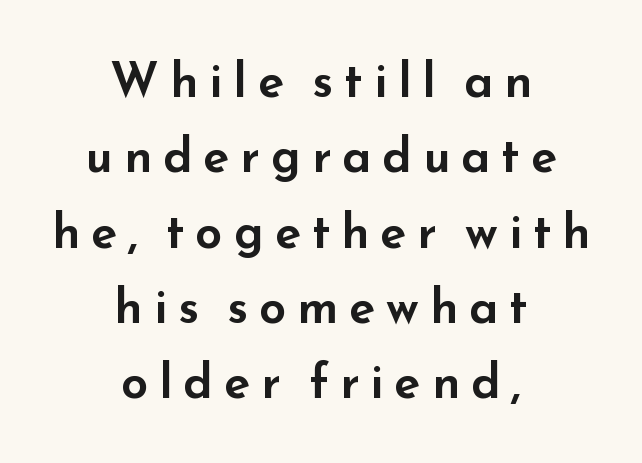
Q: Is the text italic (slanted)? A: No, it is upright.
Q: Is the typeface a serif or a sans-serif typeface? A: Sans-serif.
Q: Is the text underlined? A: No.
Q: How is the paragraph aligned? A: Centered.
Q: Is the spacing between letters normal or unusually wide? A: Unusually wide.
Q: Is the spacing between lines tight, normal or loose? A: Normal.
Q: Width (condensed, normal, or wide)? A: Wide.
Q: Stroke contrast? A: Low.
Q: x-height? A: Small.
Q: Monospaced? A: No.
